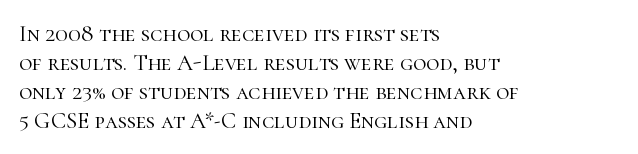
Q: Is the text bold? A: No.
Q: Is the text italic (slanted)? A: No, it is upright.
Q: Is the text underlined? A: No.
Q: How is the paragraph aligned? A: Left-aligned.
Q: Is the spacing between letters normal or unusually wide? A: Normal.
Q: Is the spacing between lines tight, normal or loose? A: Normal.
